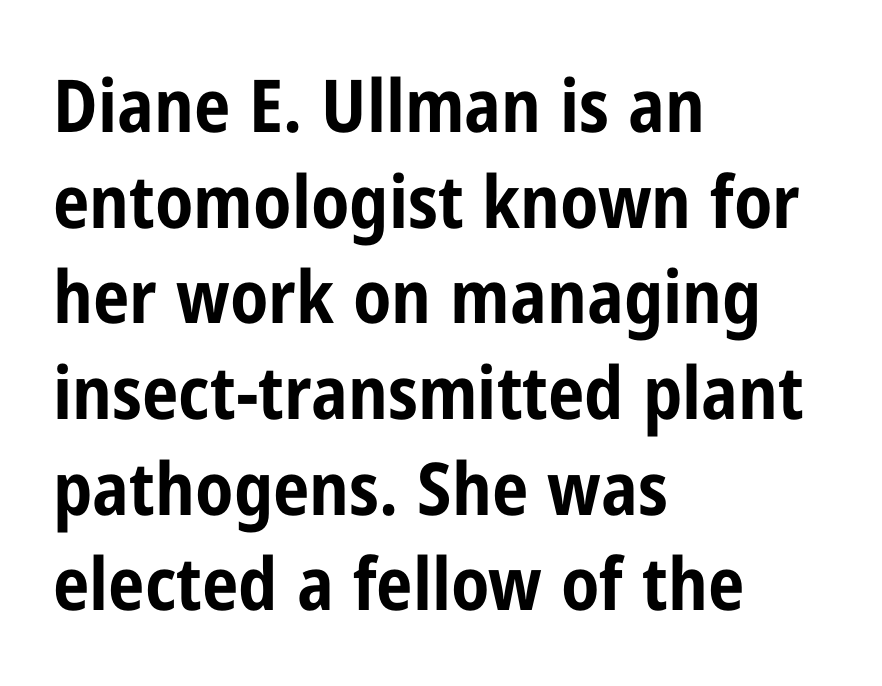
{"serif": "no", "italic": "no", "bold": "yes", "weight": "bold", "width": "condensed", "stroke_contrast": "low", "x_height": "medium", "monospaced": "no", "underline": "no", "align": "left", "line_spacing": "normal", "line_spacing_ratio": 1.31, "letter_spacing": "normal", "letter_spacing_em": 0.0, "glyph_px": 73}
